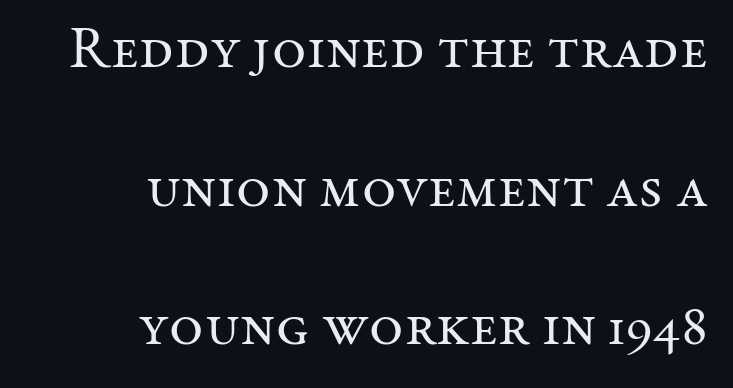
Is this a fixed-width face? No — the glyphs have proportional, varying widths. The rendering shows small feet on the letterforms — a serif design. The setting favours the right margin, as signatures and pull-quotes sometimes do. Tracking value appears to be zero — textbook default spacing. These glyphs show unthickened strokes, regular width or finer. The specimen omits any rule beneath the text block's lines.
